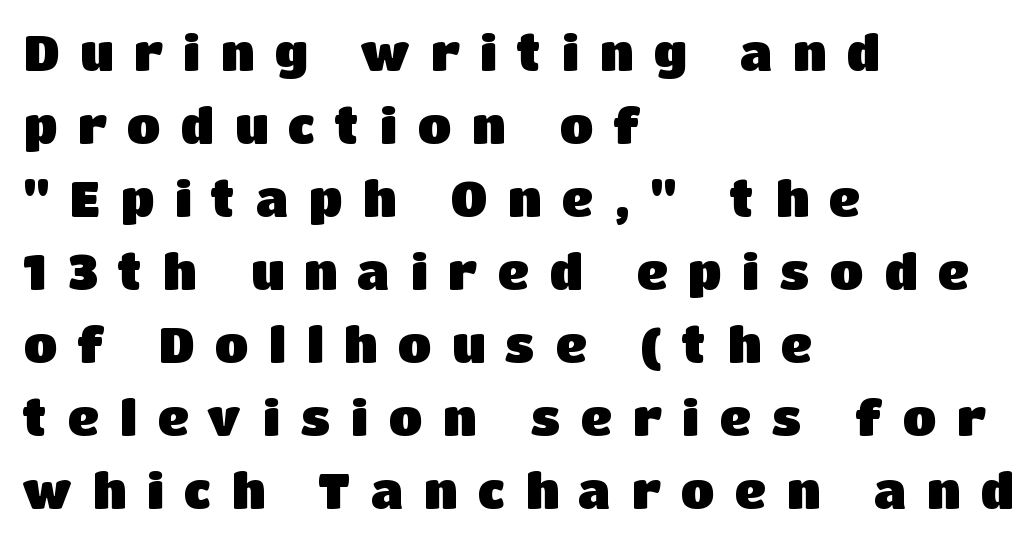
What stands out about the letter spacing? Its width — letters are far apart. The passage shown is typeset with a sans-serif family. Typeset ragged right — the left edge is the straight one. The passage shown is typed in a proportional face where columns would drift. Stroke thickness is high; the sample reads as a true bold.
